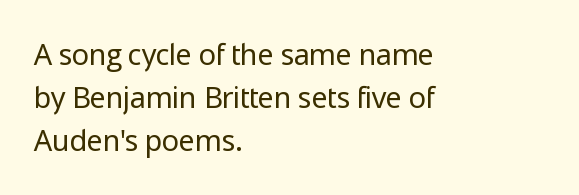
Q: Is the text bold? A: No.
Q: Is the text italic (slanted)? A: No, it is upright.
Q: Is the typeface a serif or a sans-serif typeface? A: Sans-serif.
Q: Is the text underlined? A: No.
Q: How is the paragraph aligned? A: Left-aligned.
Q: Is the spacing between letters normal or unusually wide? A: Normal.
Q: Is the spacing between lines tight, normal or loose? A: Normal.
Q: Width (condensed, normal, or wide)? A: Normal.
Q: Stroke contrast? A: Low.
Q: x-height? A: Medium.
Q: Monospaced? A: No.
